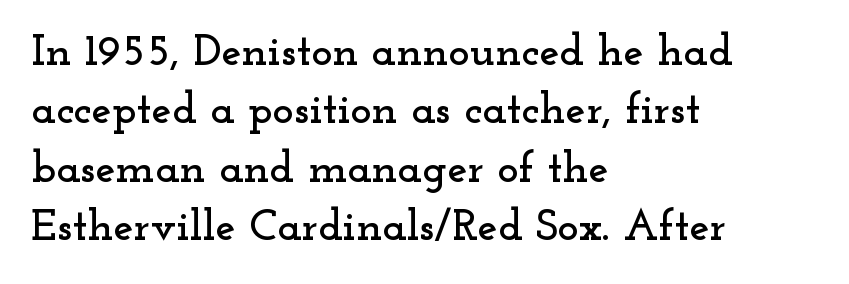
Q: Is the text italic (slanted)? A: No, it is upright.
Q: Is the typeface a serif or a sans-serif typeface? A: Serif.
Q: Is the text underlined? A: No.
Q: How is the paragraph aligned? A: Left-aligned.
Q: Is the spacing between letters normal or unusually wide? A: Normal.
Q: Is the spacing between lines tight, normal or loose? A: Normal.
Q: Width (condensed, normal, or wide)? A: Wide.
Q: Stroke contrast? A: Low.
Q: x-height? A: Small.
Q: Monospaced? A: No.
